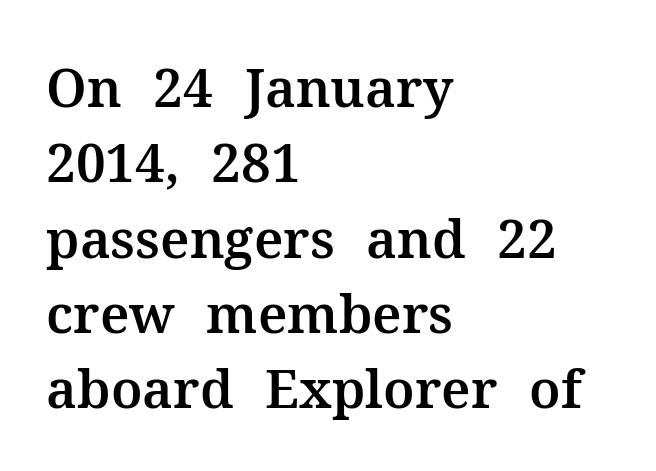
{"serif": "yes", "italic": "no", "width": "normal", "stroke_contrast": "medium", "x_height": "medium", "monospaced": "no", "underline": "no", "align": "left", "line_spacing": "normal", "line_spacing_ratio": 1.42, "letter_spacing": "normal", "letter_spacing_em": 0.0, "glyph_px": 53}
